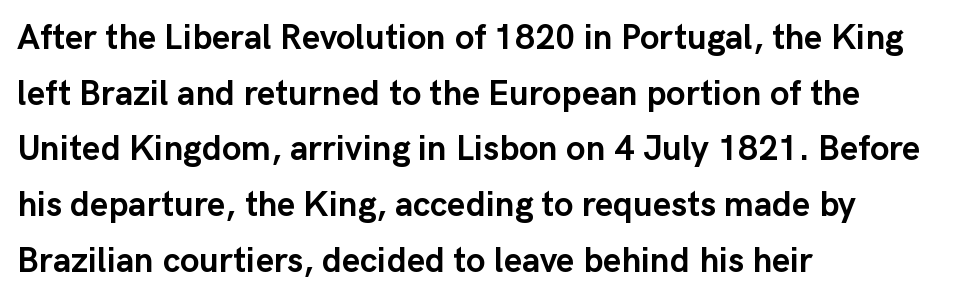
{"serif": "no", "italic": "no", "bold": "yes", "weight": "semibold", "width": "normal", "stroke_contrast": "low", "x_height": "medium", "monospaced": "no", "underline": "no", "align": "left", "line_spacing": "normal", "line_spacing_ratio": 1.59, "letter_spacing": "normal", "letter_spacing_em": 0.0, "glyph_px": 35}
